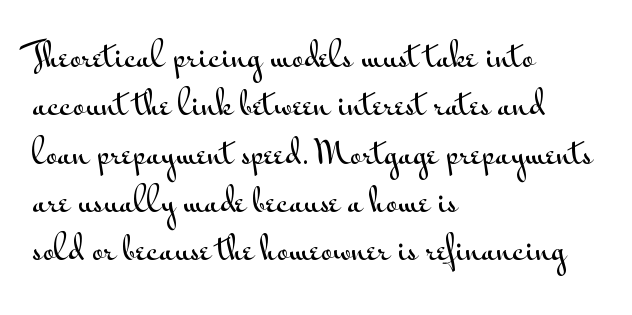
{"serif": "no", "width": "wide", "stroke_contrast": "medium", "x_height": "small", "monospaced": "no", "underline": "no", "align": "left", "line_spacing": "normal", "line_spacing_ratio": 1.51, "letter_spacing": "normal", "letter_spacing_em": 0.0, "glyph_px": 32}
